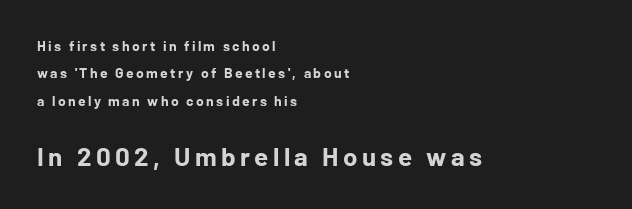
The image shows 26 px bold type, upright; set left-aligned, loose line spacing (1.95x), not underlined; the second (bottom) block is 1.86x larger.
